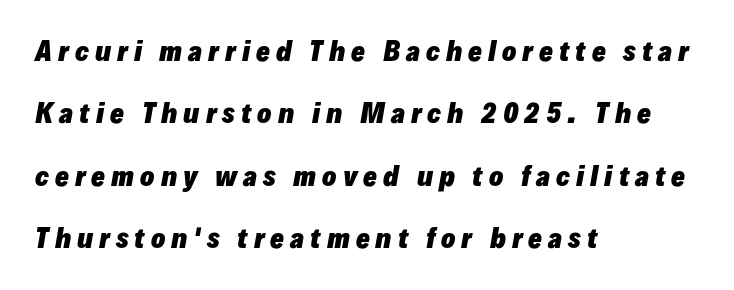
Q: Is the text bold? A: Yes.
Q: Is the text italic (slanted)? A: Yes, it leans right by about 10 degrees.
Q: Is the text underlined? A: No.
Q: How is the paragraph aligned? A: Left-aligned.
Q: Is the spacing between letters normal or unusually wide? A: Unusually wide.
Q: Is the spacing between lines tight, normal or loose? A: Loose.
